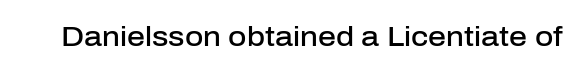
{"serif": "no", "italic": "no", "bold": "semi", "weight": "semibold", "width": "normal", "stroke_contrast": "low", "x_height": "medium", "monospaced": "no", "underline": "no", "letter_spacing": "normal", "letter_spacing_em": 0.0, "glyph_px": 28}
